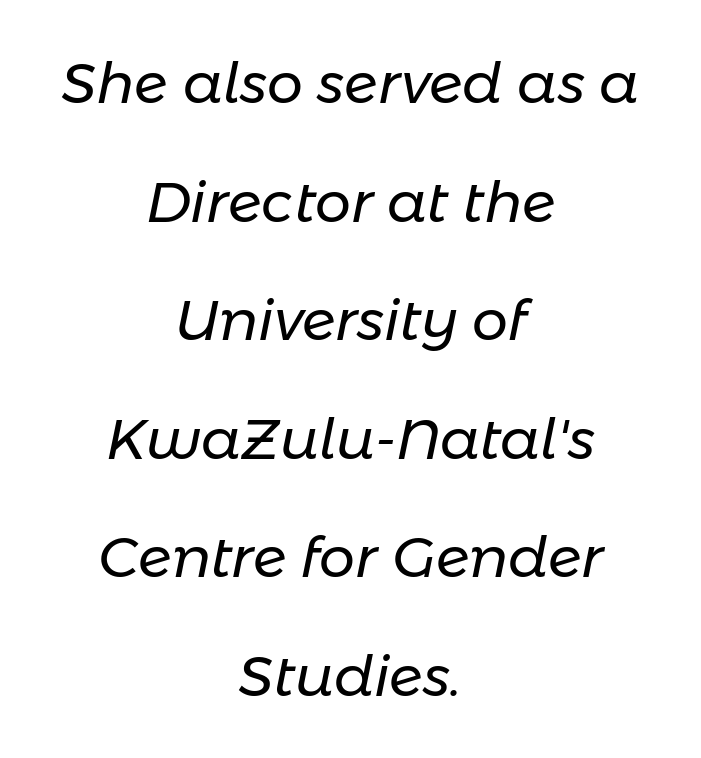
{"italic": "yes", "lean": "right", "slant_degrees": 11, "bold": "no", "weight": "regular", "width": "normal", "stroke_contrast": "low", "x_height": "medium", "monospaced": "no", "underline": "no", "align": "center", "line_spacing": "loose", "line_spacing_ratio": 2.08, "letter_spacing": "normal", "letter_spacing_em": 0.0, "glyph_px": 57}
